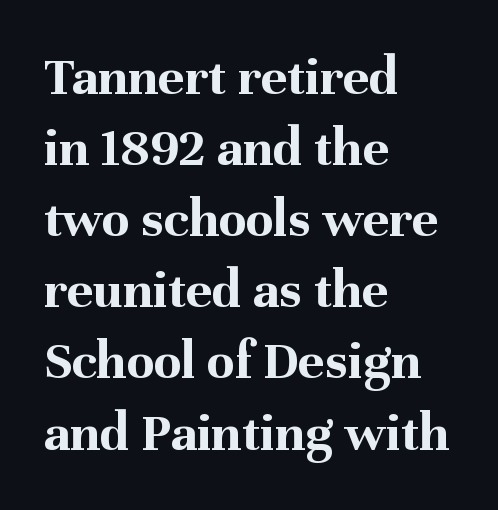
The image shows 56 px bold serif type, upright; set left-aligned, normal line spacing (1.27x), normal letter spacing, not underlined; medium stroke contrast and a medium x-height.
